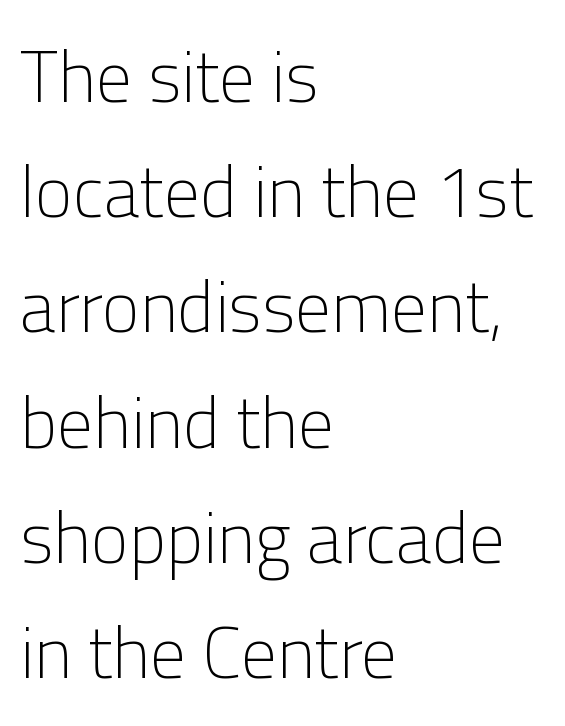
Characters remain perfectly vertical along every line. Type style note: lacks serifs. Compared with a typical body face, this is equally light or lighter still. Does the copy run flush right? No — it runs flush left. A typesetter would call this proportional, since set widths differ per character.
